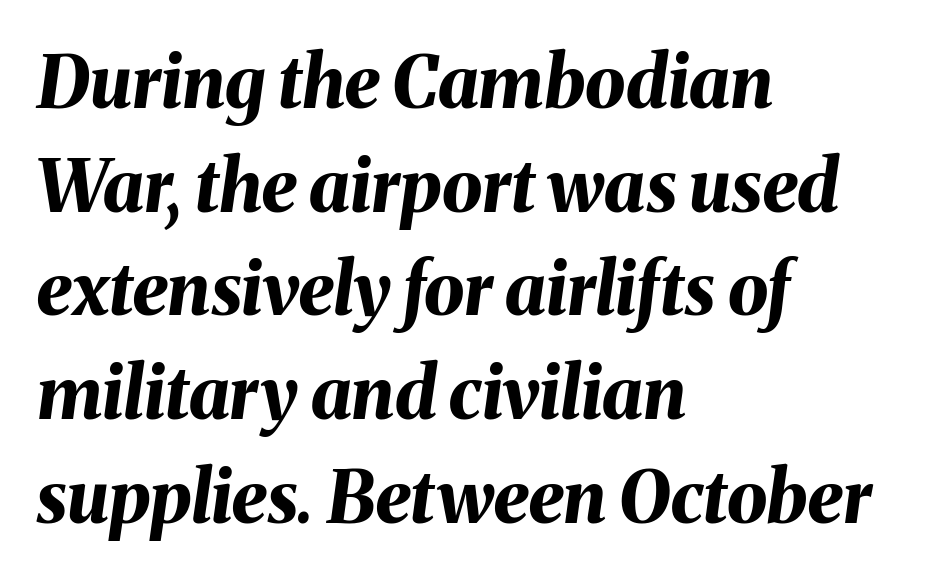
{"italic": "yes", "lean": "right", "slant_degrees": 8, "bold": "yes", "weight": "bold", "width": "normal", "stroke_contrast": "medium", "x_height": "medium", "monospaced": "no", "underline": "no", "align": "left", "line_spacing": "normal", "line_spacing_ratio": 1.44, "letter_spacing": "normal", "letter_spacing_em": 0.0, "glyph_px": 72}
